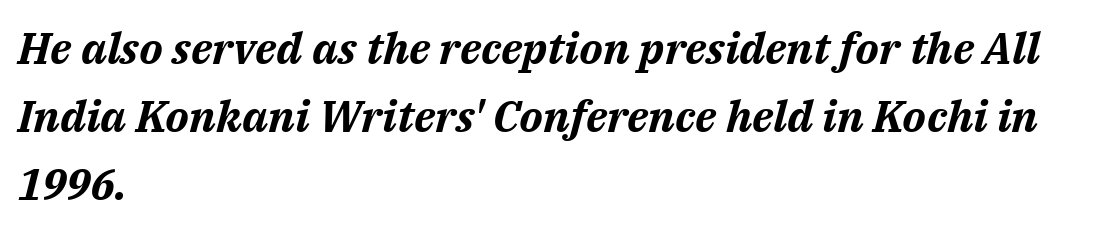
The rendering uses natural spacing where letterforms have individual widths. Line starts are locked; line ends wander. The face used here has a pronounced slope to its letters. The letters sit at their default tracking, neither squeezed nor spread. On the weight axis this lands at bold, roughly 700.
